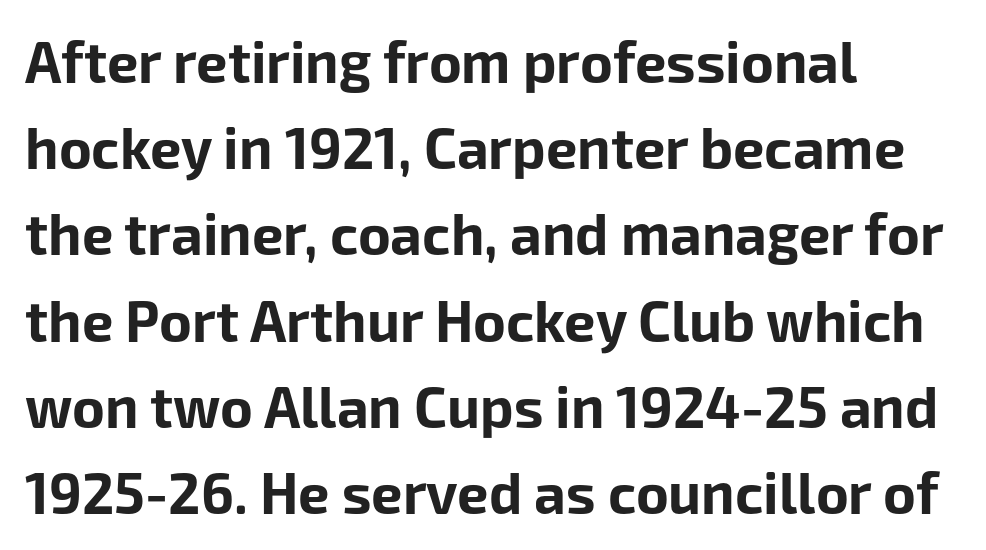
The image shows 56 px bold sans-serif type, upright; set left-aligned, normal line spacing (1.54x), normal letter spacing, not underlined; low stroke contrast and a medium x-height.
